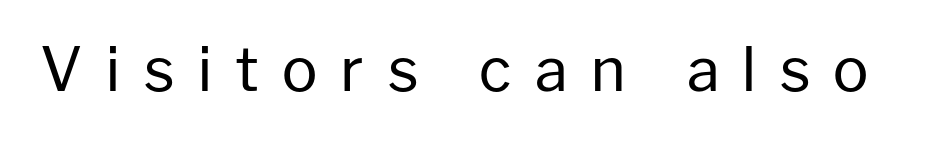
The image shows 60 px regular-weight sans-serif type, upright; set unusually wide letter spacing (+0.37 em), not underlined; low stroke contrast and a medium x-height.
